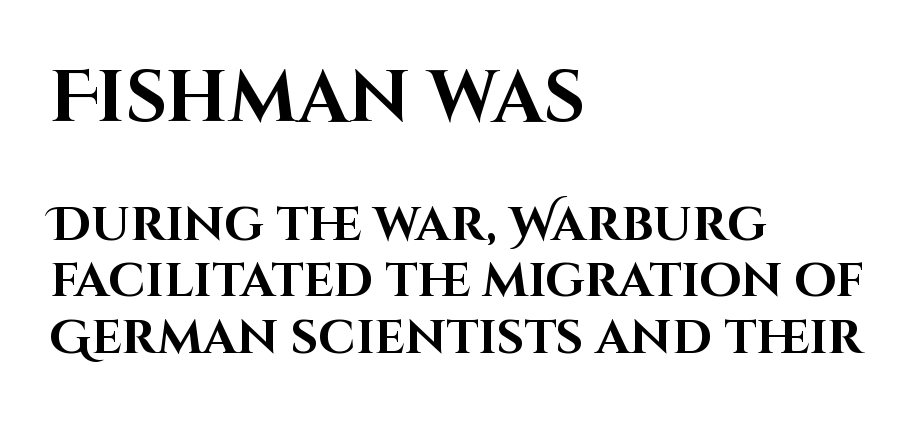
Q: Is the text bold? A: Yes.
Q: Is the text italic (slanted)? A: No, it is upright.
Q: Is the typeface a serif or a sans-serif typeface? A: Sans-serif.
Q: Is the text underlined? A: No.
Q: How is the paragraph aligned? A: Left-aligned.
Q: Is the spacing between letters normal or unusually wide? A: Normal.
Q: Which block of text is set in a larger size, the first (top) or the second (bottom)? A: The first (top) one.
Q: Width (condensed, normal, or wide)? A: Normal.
Q: Stroke contrast? A: High.
Q: x-height? A: Large.
Q: Monospaced? A: No.
